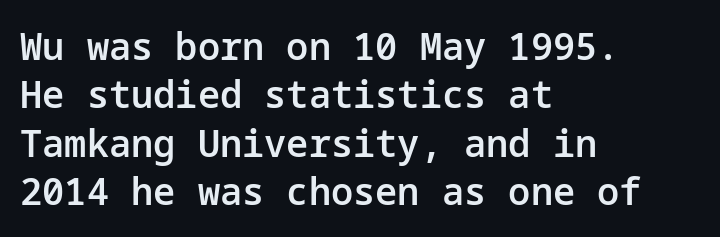
{"serif": "no", "italic": "no", "bold": "semi", "weight": "semibold", "width": "normal", "stroke_contrast": "low", "x_height": "medium", "underline": "no", "align": "left", "line_spacing": "normal", "line_spacing_ratio": 1.31, "letter_spacing": "normal", "letter_spacing_em": 0.0, "glyph_px": 37}
